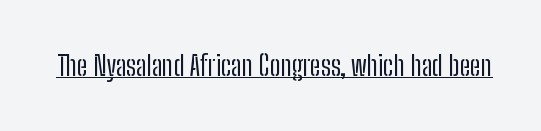
Q: Is the text bold? A: No.
Q: Is the text italic (slanted)? A: No, it is upright.
Q: Is the text underlined? A: Yes.
Q: Is the spacing between letters normal or unusually wide? A: Normal.
